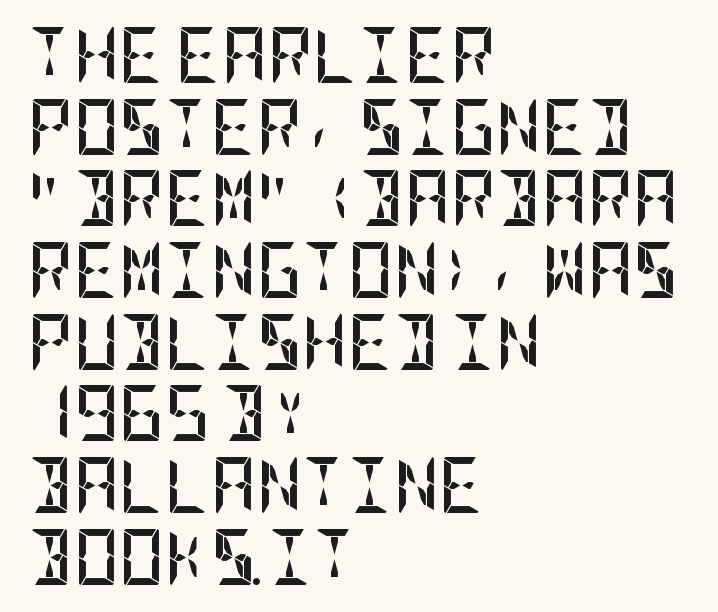
{"serif": "no", "italic": "no", "bold": "yes", "weight": "semibold", "width": "condensed", "stroke_contrast": "low", "x_height": "large", "underline": "no", "align": "left", "line_spacing": "normal", "line_spacing_ratio": 1.28, "letter_spacing": "normal", "letter_spacing_em": 0.0, "glyph_px": 56}
